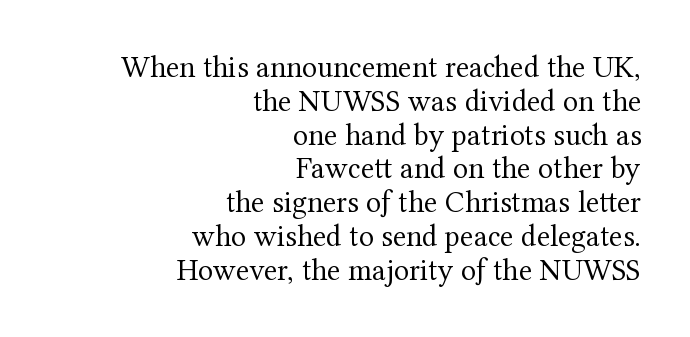
This rendering uses right alignment, leaving the left contour irregular. Baseline-to-baseline distance is barely more than the letter height. This sample uses plain, unmodified letter spacing. The glyphs in this specimen are seriffed. This sample has the flowing, uneven cadence of proportional lettering. Ink coverage per letter is moderate at most.
